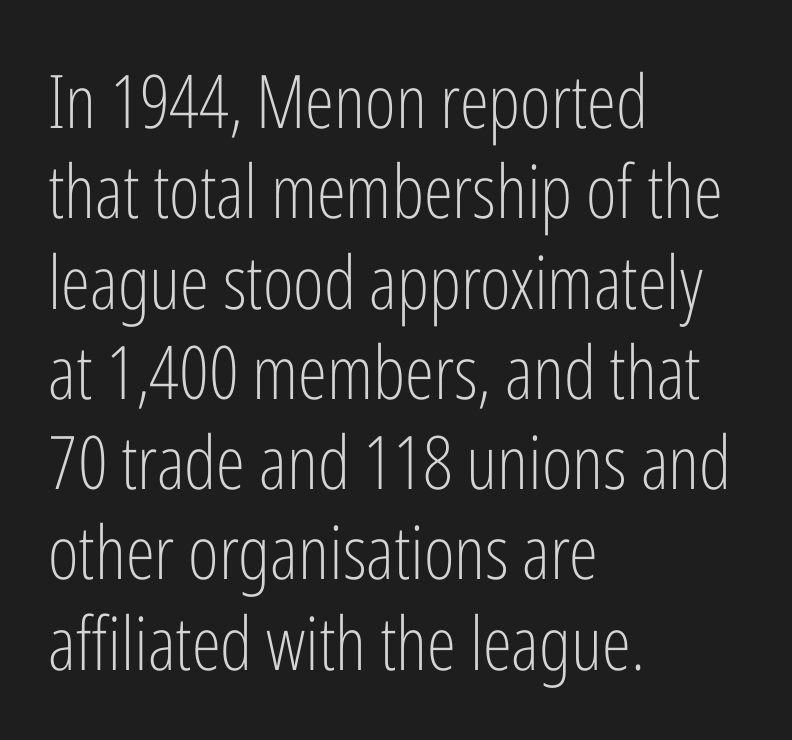
{"serif": "no", "italic": "no", "bold": "no", "weight": "light", "width": "condensed", "stroke_contrast": "low", "x_height": "medium", "monospaced": "no", "underline": "no", "align": "left", "line_spacing_ratio": 1.22, "letter_spacing": "normal", "letter_spacing_em": 0.0, "glyph_px": 74}
